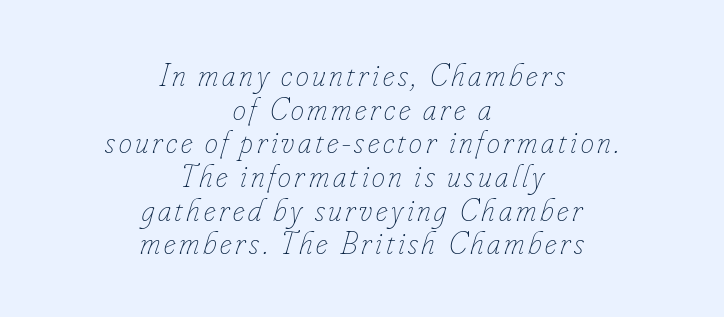
Q: Is the text bold? A: No.
Q: Is the text italic (slanted)? A: Yes, it leans right by about 16 degrees.
Q: Is the text underlined? A: No.
Q: How is the paragraph aligned? A: Centered.
Q: Is the spacing between lines tight, normal or loose? A: Tight.
Q: Width (condensed, normal, or wide)? A: Condensed.
Q: Stroke contrast? A: Low.
Q: x-height? A: Small.
Q: Monospaced? A: No.
